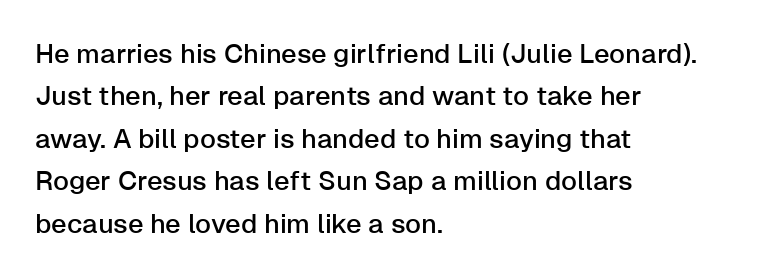
The image shows 27 px text type, upright; set left-aligned, normal line spacing (1.57x), normal letter spacing, not underlined.
